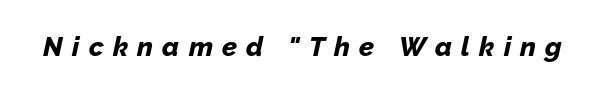
The image shows 27 px bold type, italic (leaning right); set unusually wide letter spacing (+0.34 em), not underlined.
